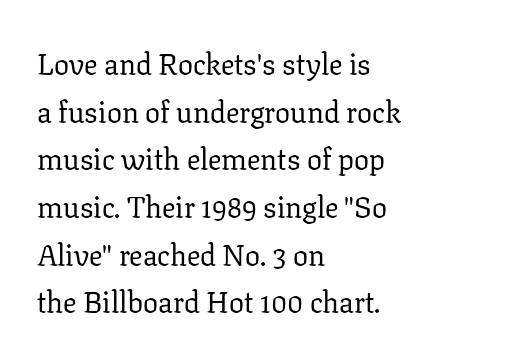
Q: Is the text bold? A: No.
Q: Is the text italic (slanted)? A: No, it is upright.
Q: Is the typeface a serif or a sans-serif typeface? A: Serif.
Q: Is the text underlined? A: No.
Q: How is the paragraph aligned? A: Left-aligned.
Q: Is the spacing between letters normal or unusually wide? A: Normal.
Q: Is the spacing between lines tight, normal or loose? A: Normal.
Q: Width (condensed, normal, or wide)? A: Normal.
Q: Stroke contrast? A: Low.
Q: x-height? A: Medium.
Q: Monospaced? A: No.
